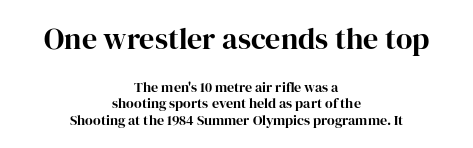
Q: Is the text italic (slanted)? A: No, it is upright.
Q: Is the typeface a serif or a sans-serif typeface? A: Serif.
Q: Is the text underlined? A: No.
Q: How is the paragraph aligned? A: Centered.
Q: Is the spacing between letters normal or unusually wide? A: Normal.
Q: Which block of text is set in a larger size, the first (top) or the second (bottom)? A: The first (top) one.
Q: Width (condensed, normal, or wide)? A: Normal.
Q: Stroke contrast? A: High.
Q: x-height? A: Medium.
Q: Monospaced? A: No.
